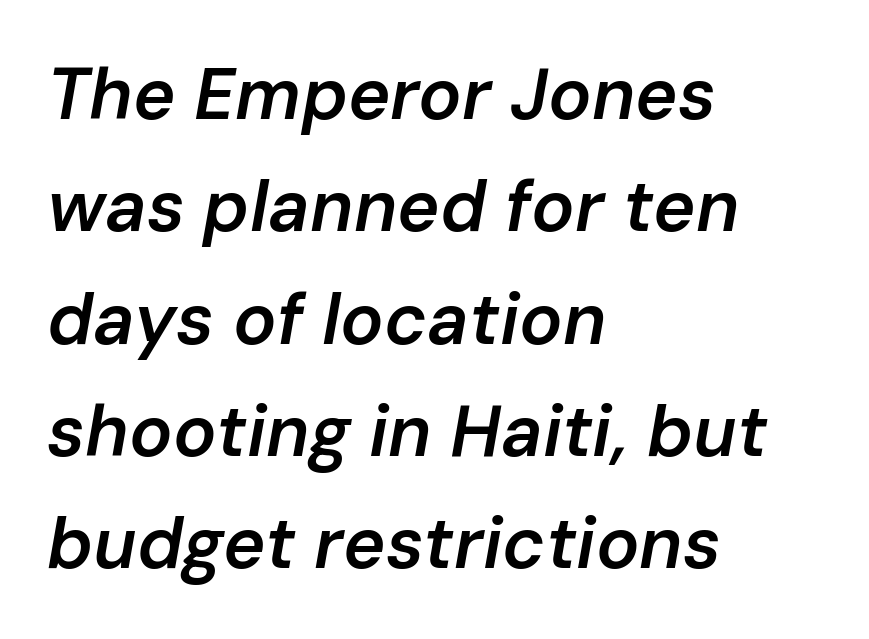
{"italic": "yes", "lean": "right", "slant_degrees": 10, "bold": "semi", "weight": "semibold", "width": "normal", "stroke_contrast": "low", "x_height": "medium", "monospaced": "no", "underline": "no", "align": "left", "line_spacing": "normal", "line_spacing_ratio": 1.56, "letter_spacing": "normal", "letter_spacing_em": 0.0, "glyph_px": 72}
